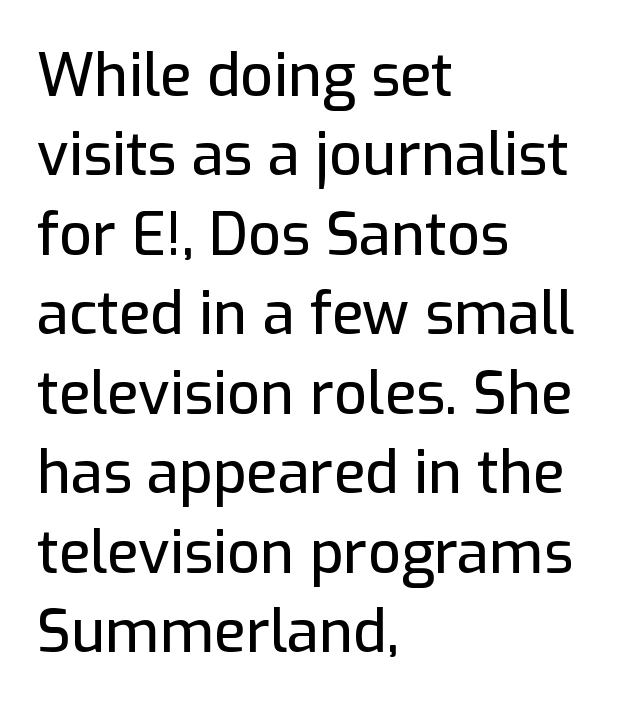
Note the varied advance widths — an 'i' is clearly narrower than an 'm'. The characters display no serif detailing; their extremities are plain. The space beneath each line is pristine and unruled. Evenly set lines give the paragraph a standard silhouette. The setting favours the left margin, as ordinary paragraphs usually do. Italic: no, the glyphs are upright roman.
